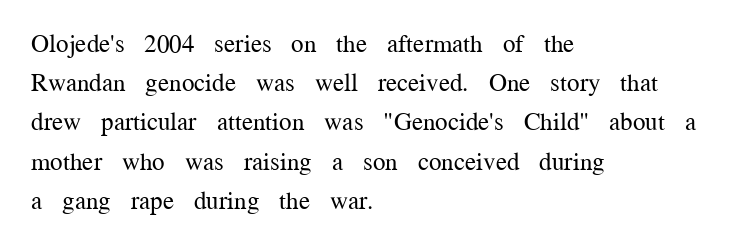
Q: Is the text bold? A: No.
Q: Is the text italic (slanted)? A: No, it is upright.
Q: Is the text underlined? A: No.
Q: How is the paragraph aligned? A: Left-aligned.
Q: Is the spacing between letters normal or unusually wide? A: Normal.
Q: Is the spacing between lines tight, normal or loose? A: Normal.
